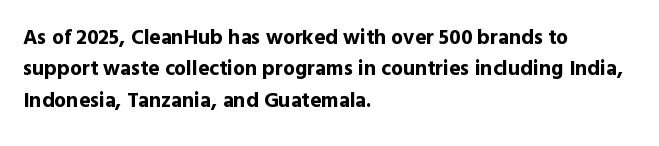
Q: Is the text bold? A: Yes.
Q: Is the text italic (slanted)? A: No, it is upright.
Q: Is the text underlined? A: No.
Q: How is the paragraph aligned? A: Left-aligned.
Q: Is the spacing between letters normal or unusually wide? A: Normal.
Q: Is the spacing between lines tight, normal or loose? A: Normal.
